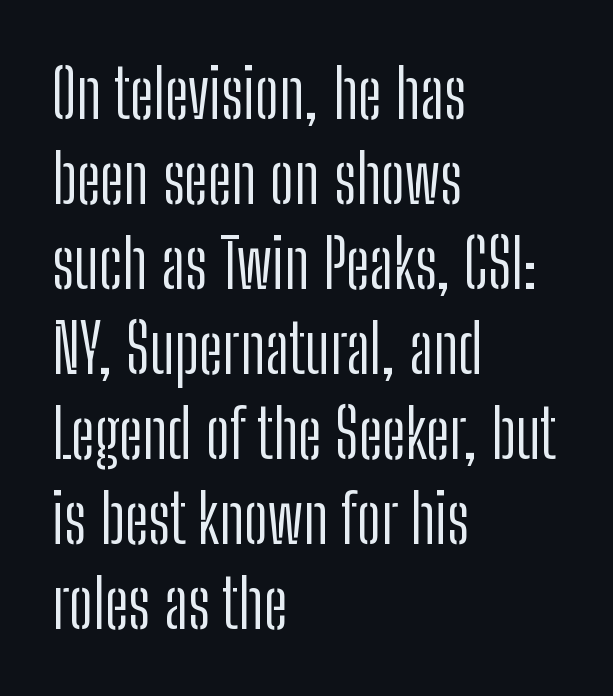
{"serif": "no", "italic": "no", "bold": "no", "weight": "light", "width": "condensed", "stroke_contrast": "low", "x_height": "medium", "monospaced": "no", "underline": "no", "align": "left", "line_spacing": "normal", "line_spacing_ratio": 1.25, "letter_spacing": "normal", "letter_spacing_em": 0.0, "glyph_px": 68}
